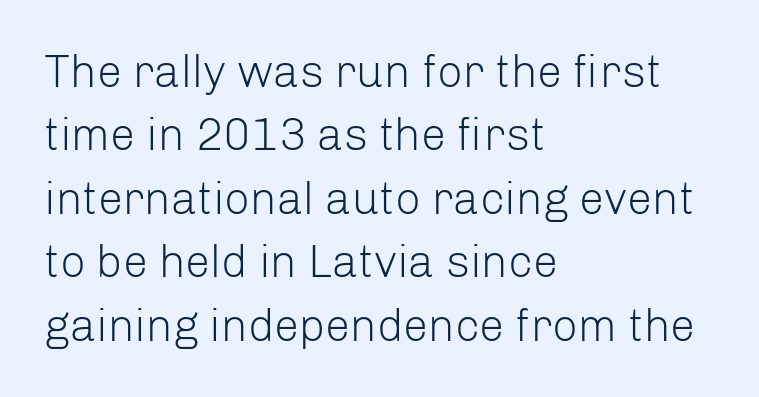
{"serif": "no", "italic": "no", "bold": "no", "weight": "light", "width": "normal", "stroke_contrast": "low", "x_height": "medium", "monospaced": "no", "underline": "no", "align": "left", "line_spacing": "normal", "line_spacing_ratio": 1.41, "letter_spacing": "normal", "letter_spacing_em": 0.0, "glyph_px": 45}
